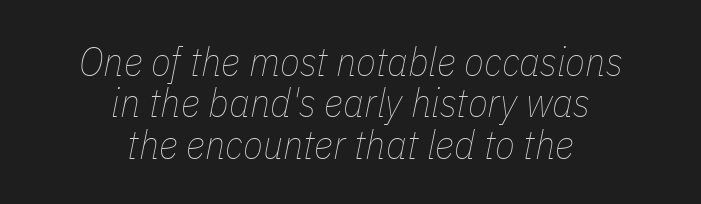
The image shows 41 px thin, condensed type, italic (leaning right); set centered, tight line spacing (1.01x), normal letter spacing, not underlined; low stroke contrast and a medium x-height.
